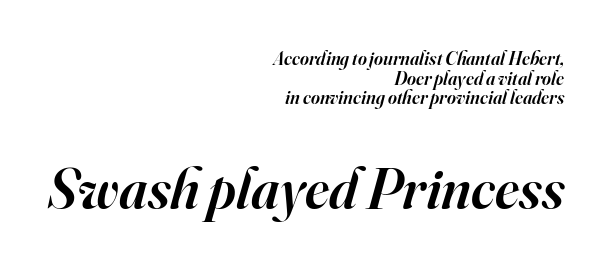
The face used here is seriffed, in the tradition of book romans. The glyphs look as if they've been sheared to an angle. Type without underlining. In terms of letterspacing, this is plain default setting. Right-aligned paragraph, ragged on the left. Two sizes are in play, and the larger belongs to the second block.
